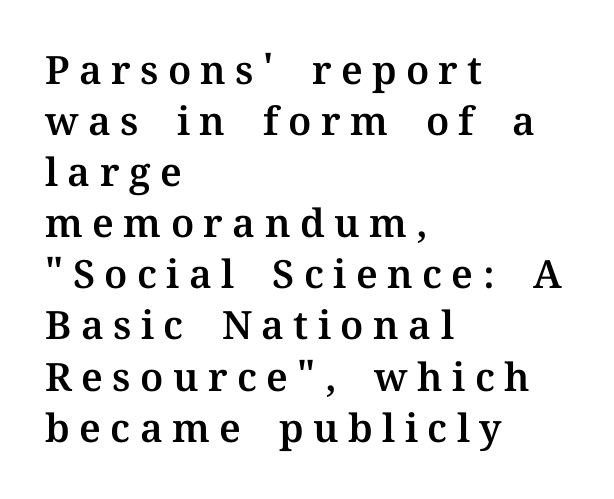
{"serif": "yes", "italic": "no", "width": "normal", "stroke_contrast": "medium", "x_height": "medium", "monospaced": "no", "underline": "no", "align": "left", "line_spacing": "normal", "line_spacing_ratio": 1.31, "letter_spacing": "wide", "letter_spacing_em": 0.24, "glyph_px": 39}
